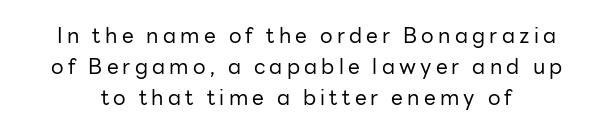
{"italic": "no", "bold": "no", "underline": "no", "line_spacing": "normal", "line_spacing_ratio": 1.47, "letter_spacing": "wide", "letter_spacing_em": 0.2, "glyph_px": 21}
